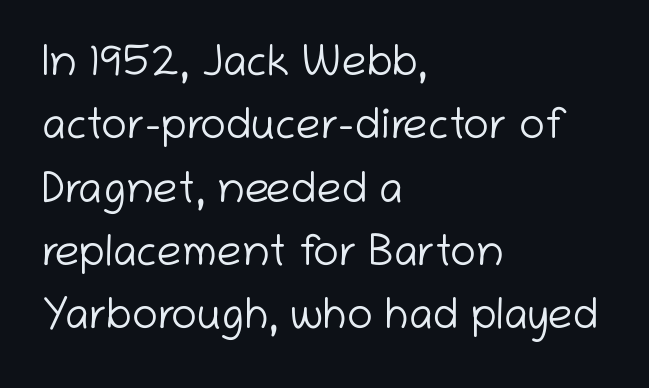
Q: Is the text bold? A: No.
Q: Is the text italic (slanted)? A: No, it is upright.
Q: Is the typeface a serif or a sans-serif typeface? A: Sans-serif.
Q: Is the text underlined? A: No.
Q: How is the paragraph aligned? A: Left-aligned.
Q: Is the spacing between letters normal or unusually wide? A: Normal.
Q: Is the spacing between lines tight, normal or loose? A: Normal.
Q: Width (condensed, normal, or wide)? A: Normal.
Q: Stroke contrast? A: Low.
Q: x-height? A: Medium.
Q: Monospaced? A: No.
